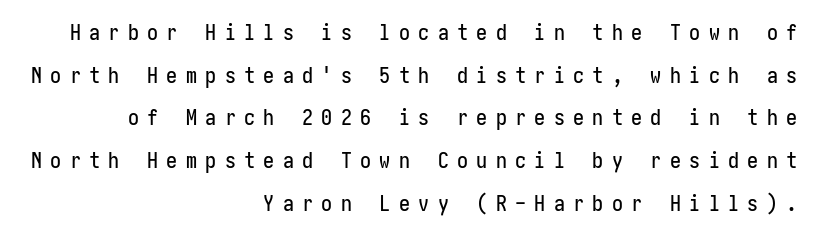
Letters rest on an invisible, unmarked baseline. The axis of the letterforms is exactly vertical. The leading is generous, giving the passage an open texture. The tracking jumps out immediately: characters are airy and widely separated. The lines in this sample share a right terminus and differ only in where they begin.
